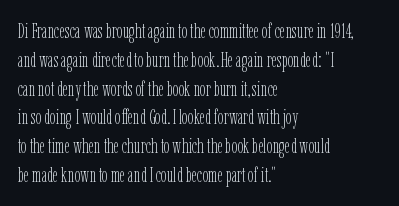
Each new line begins a customary step beneath the previous one. Stems here are at most as thick as an everyday book face. Words appear dense and cohesive because spacing is normal. Descenders hang freely into open space. The axis of the letterforms is exactly vertical.
